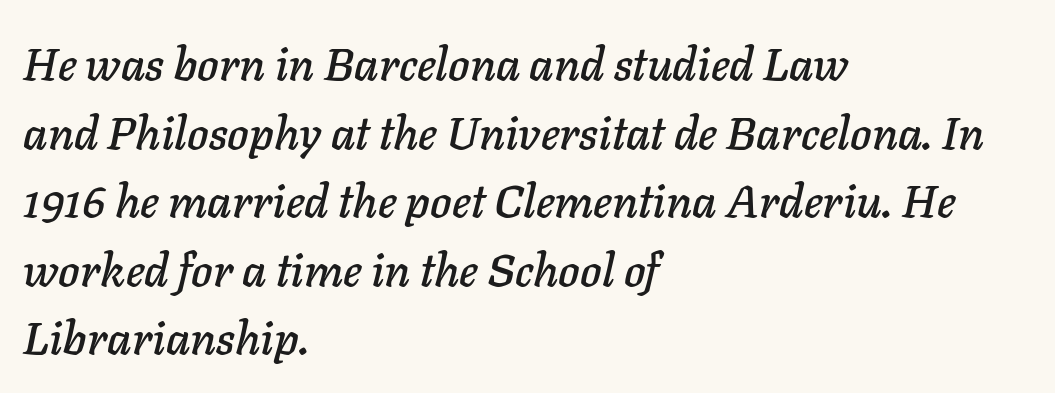
{"italic": "yes", "lean": "right", "slant_degrees": 11, "width": "normal", "stroke_contrast": "low", "x_height": "medium", "monospaced": "no", "underline": "no", "align": "left", "line_spacing": "normal", "line_spacing_ratio": 1.49, "letter_spacing": "normal", "letter_spacing_em": 0.0, "glyph_px": 46}
